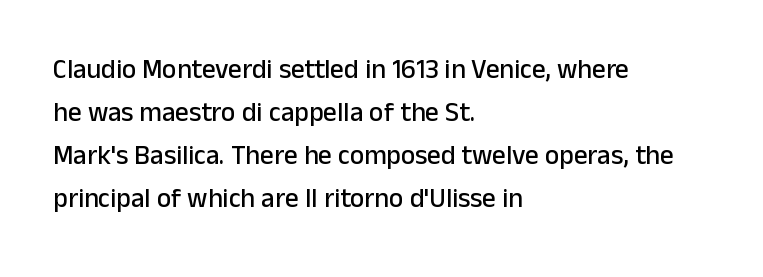
{"italic": "no", "underline": "no", "align": "left", "line_spacing": "normal", "line_spacing_ratio": 1.59, "letter_spacing": "normal", "letter_spacing_em": 0.0, "glyph_px": 27}
